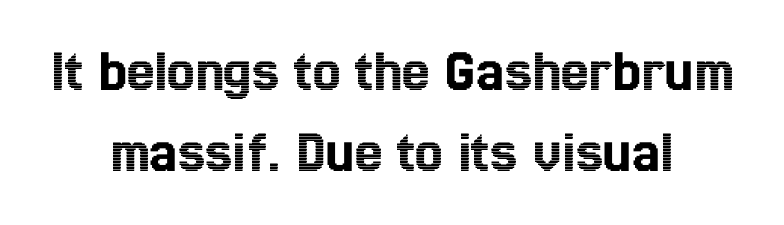
The glyphs are unaccompanied by any horizontal stroke below them. A typesetter would call this proportional, since set widths differ per character. This sample is center-justified, so both line endings float freely. The lettering stays uniformly vertical, giving the passage a roman look. Evenly set lines give the paragraph a standard silhouette. Tracking here is standard; glyphs follow each other at the usual distance.
